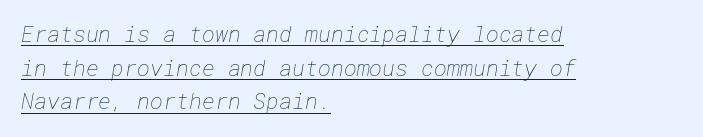
The image shows 22 px text type; set left-aligned, normal line spacing (1.53x), normal letter spacing, underlined.
